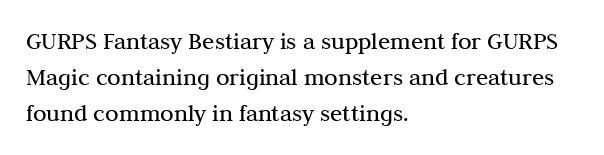
The image shows 25 px text type, upright; set left-aligned, normal line spacing (1.45x), normal letter spacing, not underlined.
